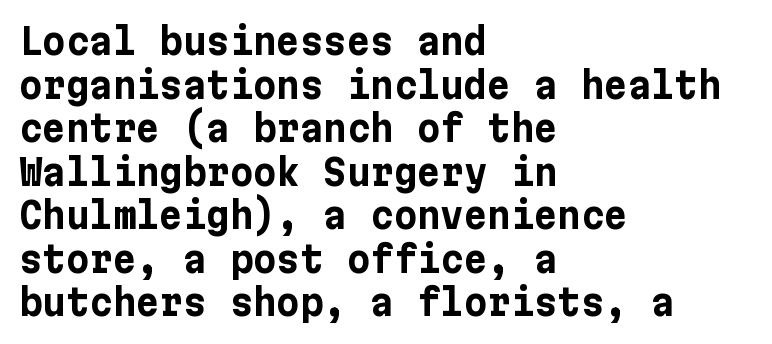
Just letters on the line, the space beneath them empty. Characters follow at the spacing the type designer built in. The characters display no serif detailing; their extremities are plain. Is the type bold? Yes — the strokes are clearly thick and heavy. The letters stand upright; this is a roman face. The ragged edge is on the right, which tells us the setting is flush left.
